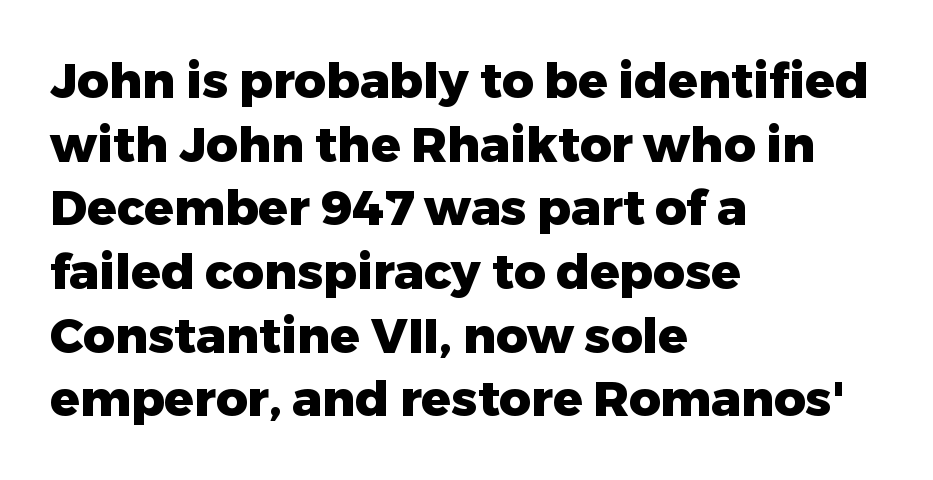
The image shows 49 px heavy sans-serif type, upright; set left-aligned, normal line spacing (1.3x), normal letter spacing, not underlined; low stroke contrast and a medium x-height.
